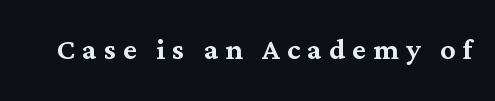
{"serif": "yes", "italic": "no", "width": "normal", "stroke_contrast": "medium", "x_height": "medium", "monospaced": "no", "underline": "no", "glyph_px": 38}
